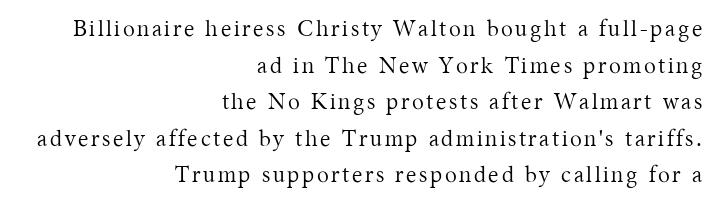
Upright lettering throughout. The letterforms sit at book weight or below. Unmarked baselines from the first word to the last. The typesetter chose a ragged-left arrangement here. A normal amount of white space separates one row of letters from the next.
